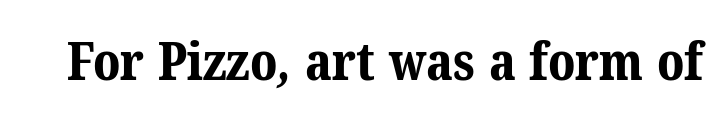
The image shows 53 px bold serif type; set normal letter spacing, not underlined; medium stroke contrast and a medium x-height.
